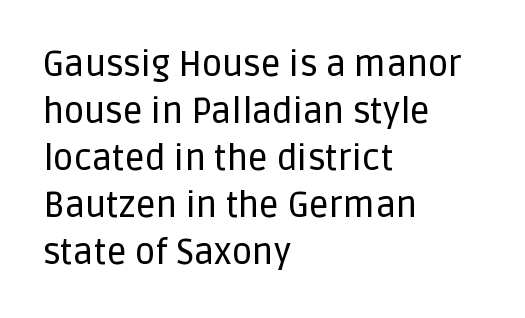
Q: Is the text italic (slanted)? A: No, it is upright.
Q: Is the typeface a serif or a sans-serif typeface? A: Sans-serif.
Q: Is the text underlined? A: No.
Q: How is the paragraph aligned? A: Left-aligned.
Q: Is the spacing between letters normal or unusually wide? A: Normal.
Q: Is the spacing between lines tight, normal or loose? A: Normal.
Q: Width (condensed, normal, or wide)? A: Normal.
Q: Stroke contrast? A: Low.
Q: x-height? A: Large.
Q: Monospaced? A: No.
